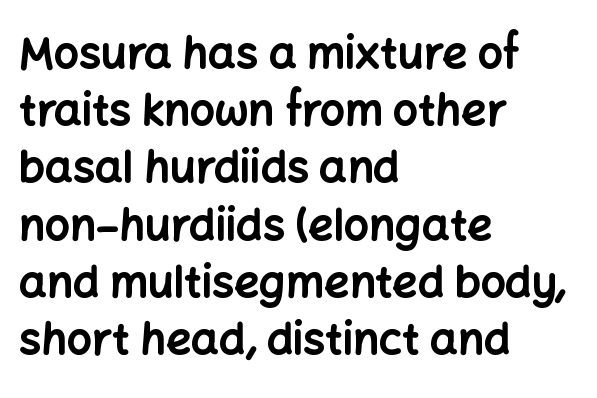
{"serif": "no", "italic": "no", "bold": "yes", "weight": "bold", "width": "normal", "stroke_contrast": "low", "x_height": "medium", "monospaced": "no", "underline": "no", "align": "left", "line_spacing": "normal", "line_spacing_ratio": 1.3, "letter_spacing": "normal", "letter_spacing_em": 0.0, "glyph_px": 44}
